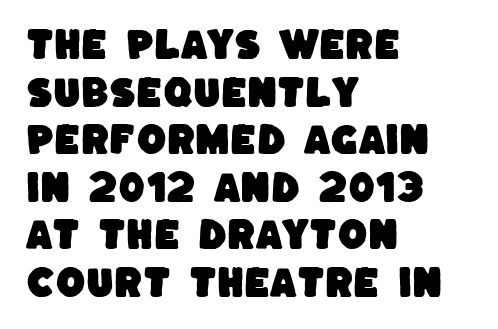
{"serif": "no", "width": "normal", "stroke_contrast": "low", "x_height": "large", "monospaced": "no", "underline": "no", "align": "left", "line_spacing": "normal", "line_spacing_ratio": 1.4, "letter_spacing": "normal", "letter_spacing_em": 0.0, "glyph_px": 34}
